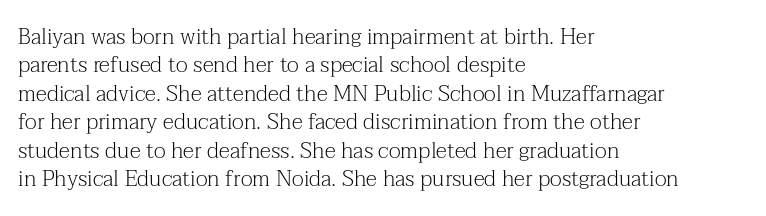
Rule under the text: the space is simply empty. Honestly, the letter spacing is just normal — you wouldn't notice it. The font's upright variant was chosen for this text. The strokes are not fattened; the text isn't bold. Layout note: lines flush left. The designer left line spacing at the default.
